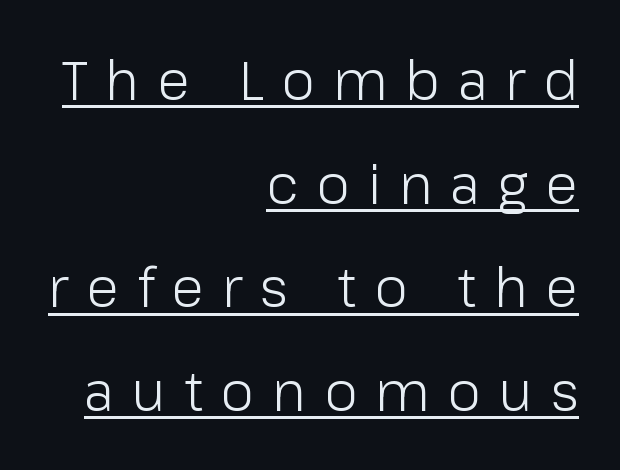
{"serif": "no", "italic": "no", "bold": "no", "weight": "light", "width": "normal", "stroke_contrast": "low", "x_height": "medium", "monospaced": "no", "underline": "yes", "align": "right", "line_spacing": "loose", "line_spacing_ratio": 1.92, "letter_spacing": "wide", "letter_spacing_em": 0.33, "glyph_px": 54}
